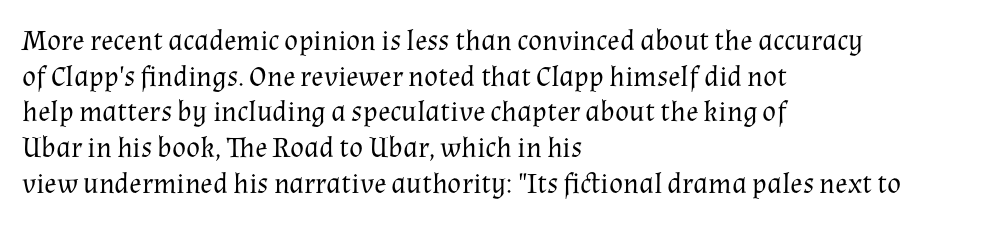
The type is set solid horizontally, with unmodified tracking. Is this a heavy cut? Hardly; it is regular or lighter. You can tell from the footed stems that serif type was used. Clear beneath every line of the passage. The paragraph has a hard left edge and a soft right edge.
